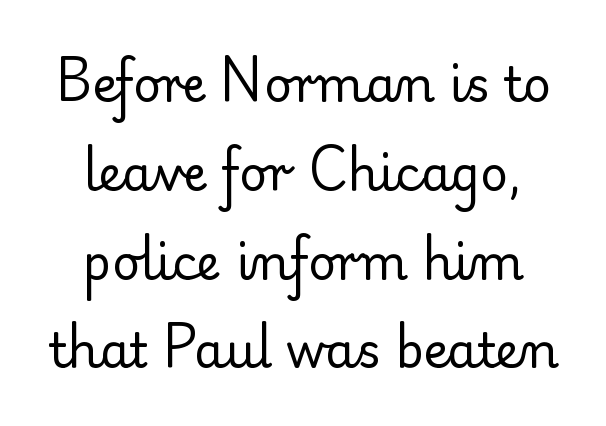
Is the block centered? Yes — each line is placed symmetrically about the middle. Tracking value appears to be zero — textbook default spacing. Observe the serifs anchoring each vertical stroke in this sample. This rendering features lettering with no underline. Ordinary non-slanted type is in use. Think standard paragraph weight, or any step lighter than that.
